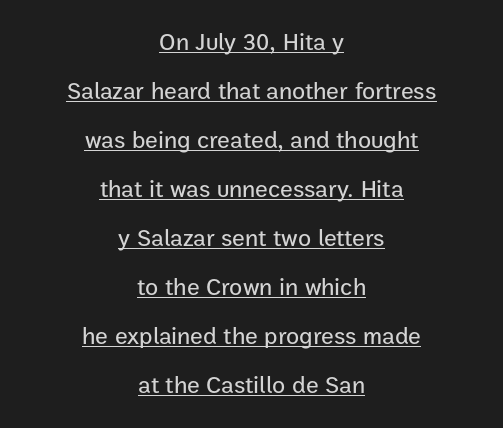
The image shows 24 px text type, upright; set centered, loose line spacing (2.04x), normal letter spacing, underlined.
